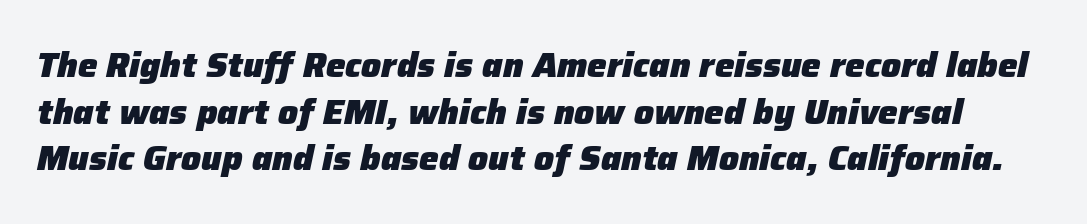
Q: Is the text bold? A: Yes.
Q: Is the text italic (slanted)? A: Yes, it leans right by about 12 degrees.
Q: Is the text underlined? A: No.
Q: Is the spacing between letters normal or unusually wide? A: Normal.
Q: Is the spacing between lines tight, normal or loose? A: Normal.
Q: Width (condensed, normal, or wide)? A: Normal.
Q: Stroke contrast? A: Low.
Q: x-height? A: Medium.
Q: Monospaced? A: No.
